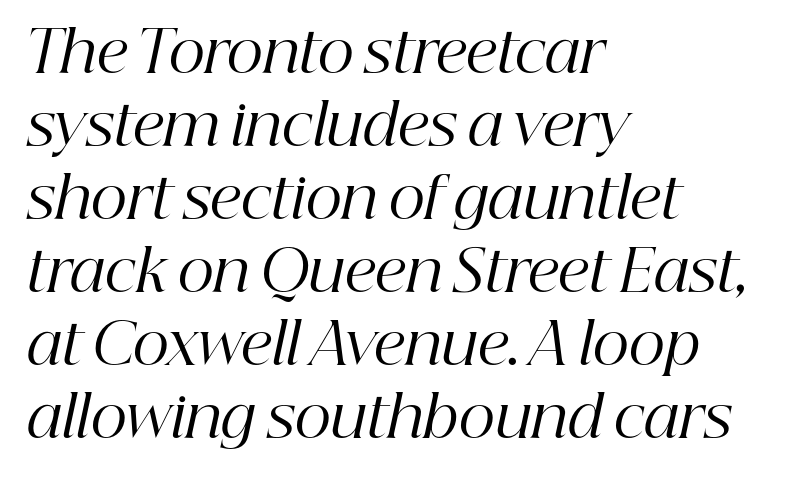
{"serif": "yes", "italic": "yes", "lean": "right", "slant_degrees": 12, "bold": "no", "weight": "regular", "width": "normal", "stroke_contrast": "high", "x_height": "medium", "monospaced": "no", "underline": "no", "align": "left", "line_spacing": "normal", "line_spacing_ratio": 1.28, "letter_spacing": "normal", "letter_spacing_em": 0.0, "glyph_px": 57}
